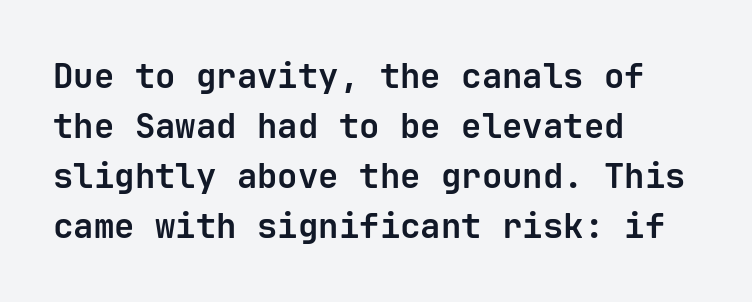
{"serif": "no", "italic": "no", "bold": "yes", "weight": "bold", "width": "normal", "stroke_contrast": "low", "x_height": "medium", "monospaced": "yes", "underline": "no", "align": "left", "line_spacing": "normal", "line_spacing_ratio": 1.47, "letter_spacing": "normal", "letter_spacing_em": 0.0, "glyph_px": 34}
